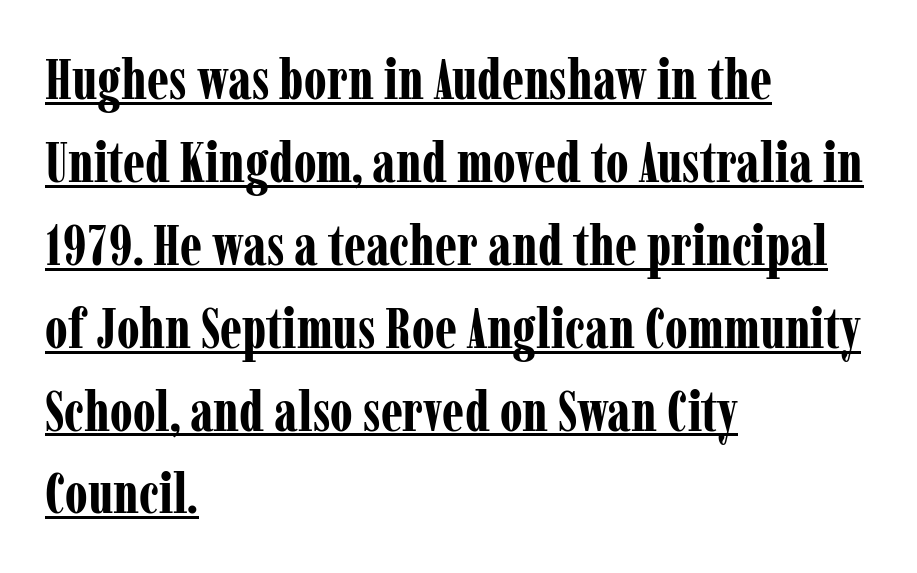
Look at the stroke-to-counter ratio: heavy, a bold. This is underlined copy, the kind a proofreader might mark for attention. Note the varied advance widths — an 'i' is clearly narrower than an 'm'. Rows of type keep a routine distance in the vertical direction.
